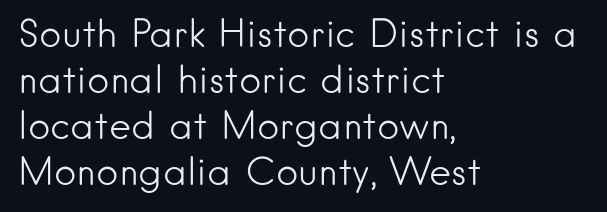
{"serif": "no", "italic": "no", "bold": "no", "weight": "light", "width": "normal", "stroke_contrast": "low", "x_height": "small", "monospaced": "no", "underline": "no", "align": "left", "line_spacing_ratio": 1.21, "letter_spacing": "normal", "letter_spacing_em": 0.0, "glyph_px": 38}
